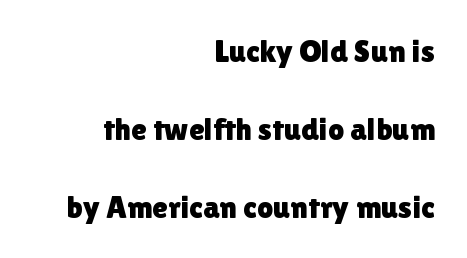
The image shows 32 px sans-serif type, upright; set right-aligned, loose line spacing (2.43x), normal letter spacing, not underlined; low stroke contrast and a medium x-height.
